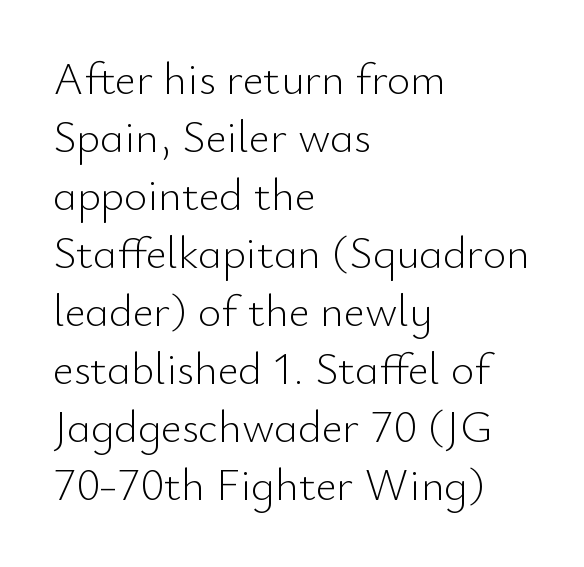
The image shows 45 px light sans-serif type, upright; set left-aligned, normal line spacing (1.29x), normal letter spacing, not underlined; low stroke contrast and a small x-height.
